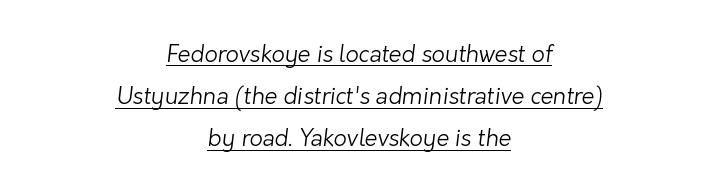
The image shows 23 px text type; set centered, line spacing 1.83x, normal letter spacing, underlined.
